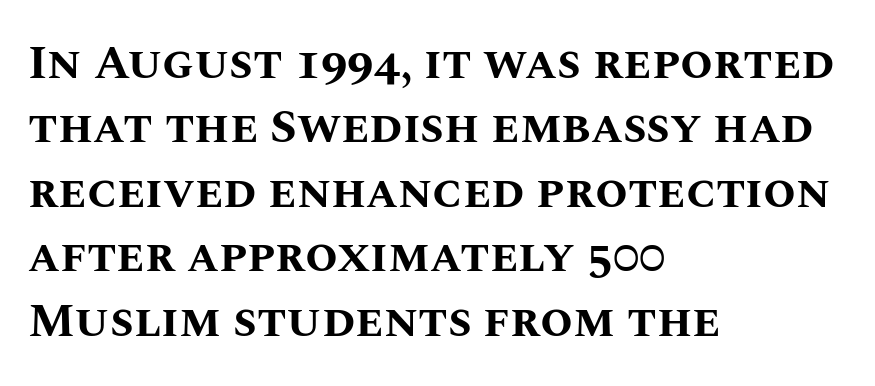
The image shows 47 px bold type, upright; set left-aligned, normal line spacing (1.37x), normal letter spacing, not underlined; medium stroke contrast and a large x-height.
